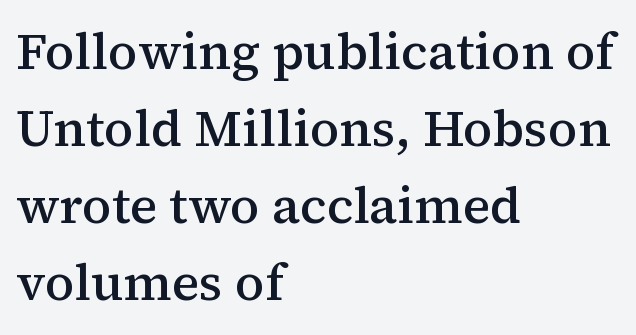
Yep, those are serifs on the letters. The lettering stays uniformly vertical, giving the passage a roman look. A normal amount of white space separates one row of letters from the next. The passage shown is typed in a proportional face where columns would drift. Stems and bowls a touch heavier than normal — semibold.
